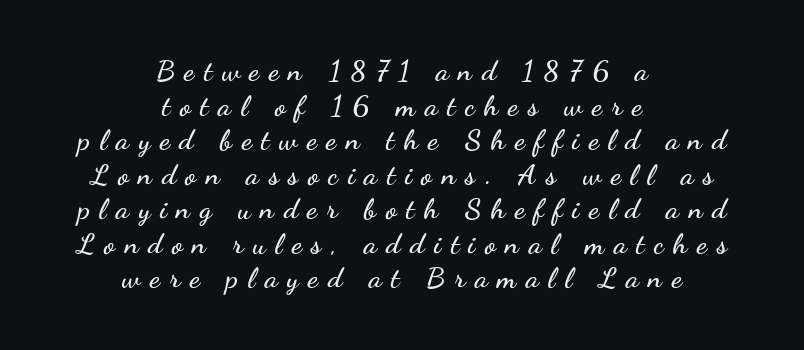
{"serif": "no", "width": "wide", "stroke_contrast": "low", "x_height": "small", "monospaced": "no", "underline": "no", "align": "center", "line_spacing_ratio": 1.19, "letter_spacing": "wide", "letter_spacing_em": 0.33, "glyph_px": 29}
